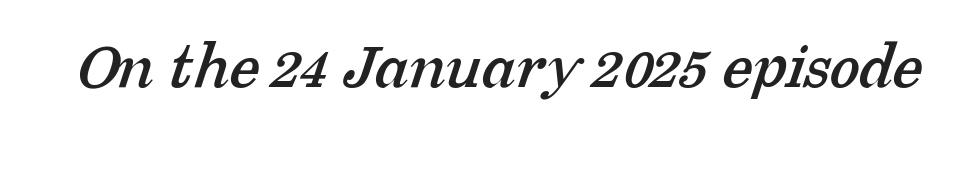
Q: Is the typeface a serif or a sans-serif typeface? A: Serif.
Q: Is the text underlined? A: No.
Q: Is the spacing between letters normal or unusually wide? A: Normal.
Q: Width (condensed, normal, or wide)? A: Normal.
Q: Stroke contrast? A: Low.
Q: x-height? A: Medium.
Q: Monospaced? A: No.
